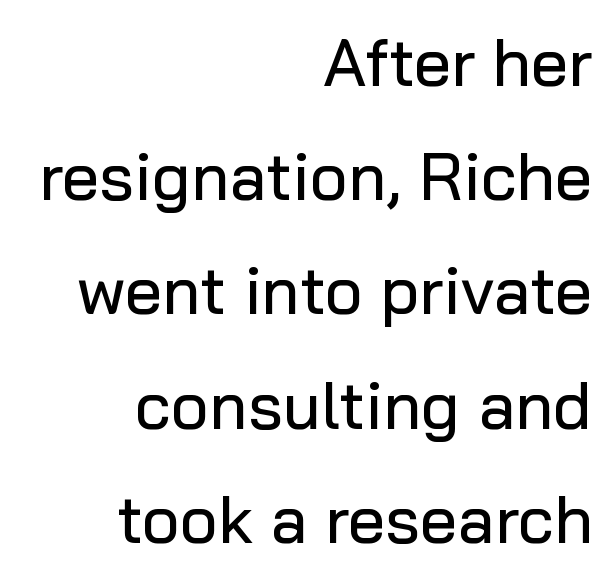
Nope, no serifs anywhere on these letters. What stands out about the letter spacing? Nothing — it is the standard amount. Character widths vary here, with narrow letters taking less room than wide ones. Has an underline been added? It has not.
